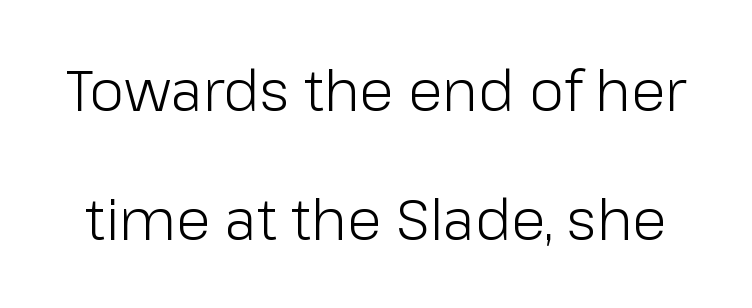
{"serif": "no", "italic": "no", "bold": "no", "weight": "light", "width": "normal", "stroke_contrast": "low", "x_height": "medium", "monospaced": "no", "underline": "no", "line_spacing": "loose", "line_spacing_ratio": 2.3, "letter_spacing": "normal", "letter_spacing_em": 0.0, "glyph_px": 56}
